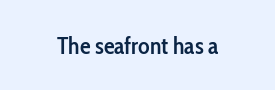
{"italic": "no", "bold": "semi", "underline": "no", "letter_spacing": "normal", "letter_spacing_em": 0.0, "glyph_px": 24}
